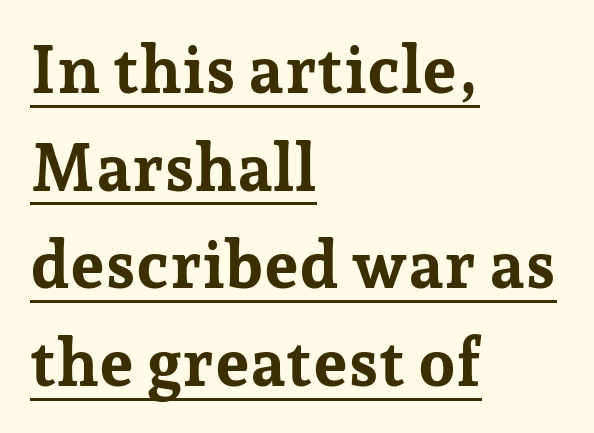
{"serif": "yes", "italic": "no", "bold": "yes", "weight": "bold", "width": "normal", "stroke_contrast": "low", "x_height": "medium", "monospaced": "no", "underline": "yes", "align": "left", "line_spacing": "normal", "line_spacing_ratio": 1.48, "letter_spacing": "normal", "letter_spacing_em": 0.0, "glyph_px": 66}
